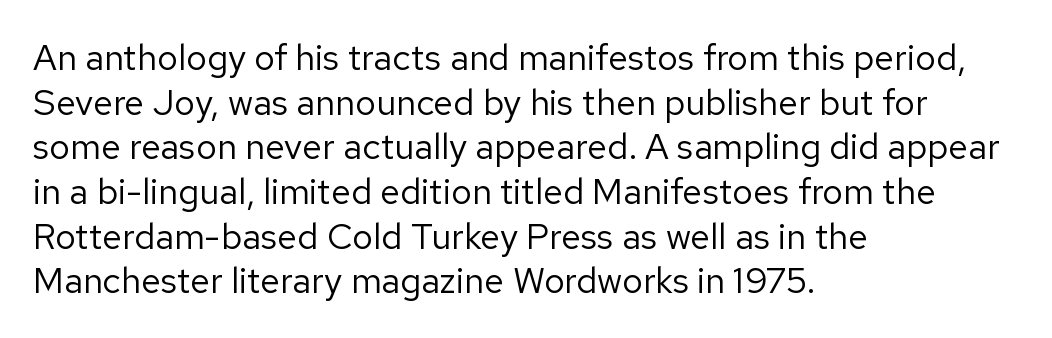
Q: Is the text bold? A: No.
Q: Is the text italic (slanted)? A: No, it is upright.
Q: Is the typeface a serif or a sans-serif typeface? A: Sans-serif.
Q: Is the text underlined? A: No.
Q: How is the paragraph aligned? A: Left-aligned.
Q: Is the spacing between letters normal or unusually wide? A: Normal.
Q: Width (condensed, normal, or wide)? A: Normal.
Q: Stroke contrast? A: Low.
Q: x-height? A: Medium.
Q: Monospaced? A: No.
